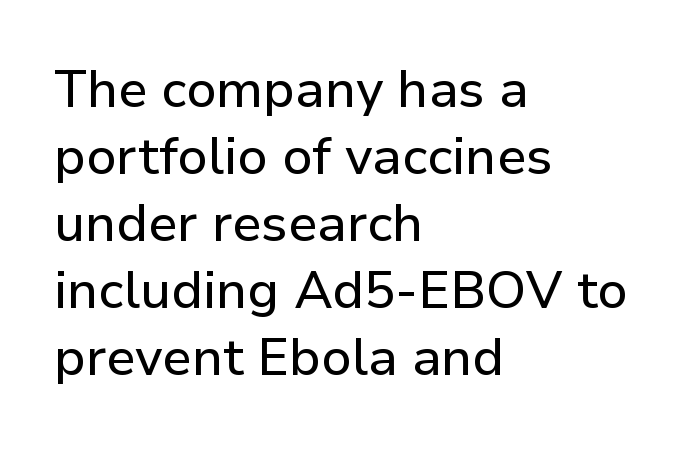
{"serif": "no", "italic": "no", "width": "normal", "stroke_contrast": "low", "x_height": "medium", "monospaced": "no", "underline": "no", "align": "left", "line_spacing": "normal", "line_spacing_ratio": 1.29, "letter_spacing": "normal", "letter_spacing_em": 0.0, "glyph_px": 52}
